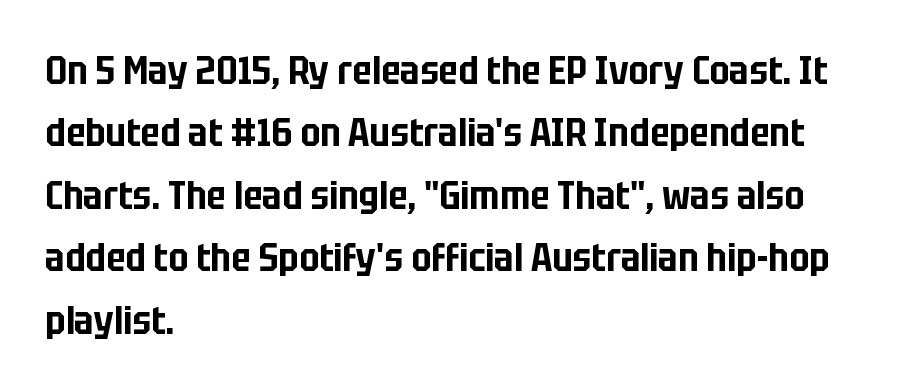
The image shows 39 px condensed sans-serif type, upright; set left-aligned, normal line spacing (1.6x), normal letter spacing, not underlined; low stroke contrast and a large x-height.
